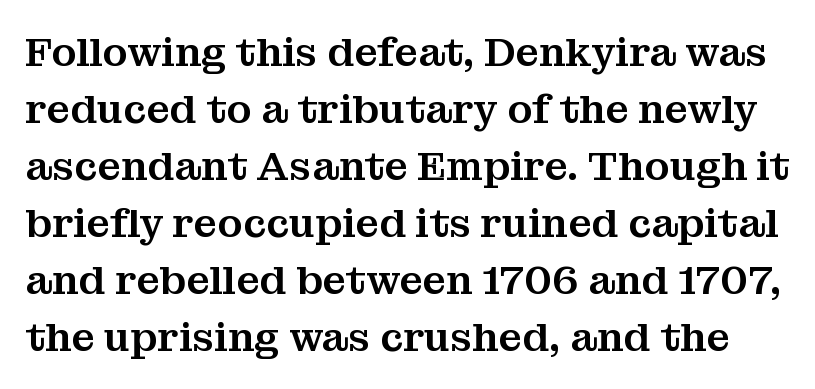
The image shows 41 px serif type, upright; set normal line spacing (1.39x), normal letter spacing, not underlined; medium stroke contrast and a medium x-height.
